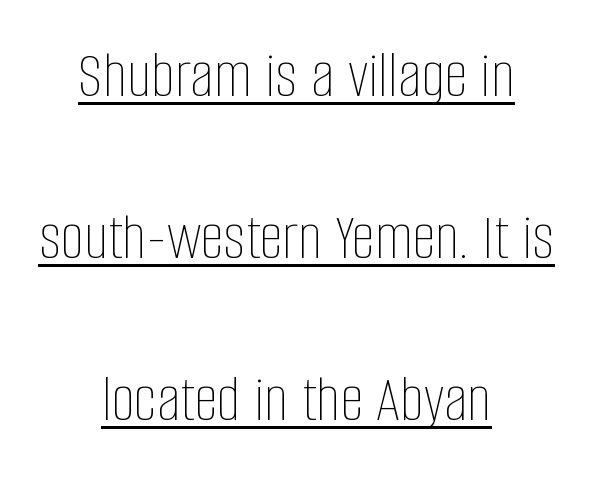
The image shows 67 px thin, condensed type, upright; set centered, loose line spacing (2.42x), normal letter spacing, underlined; low stroke contrast and a large x-height.
